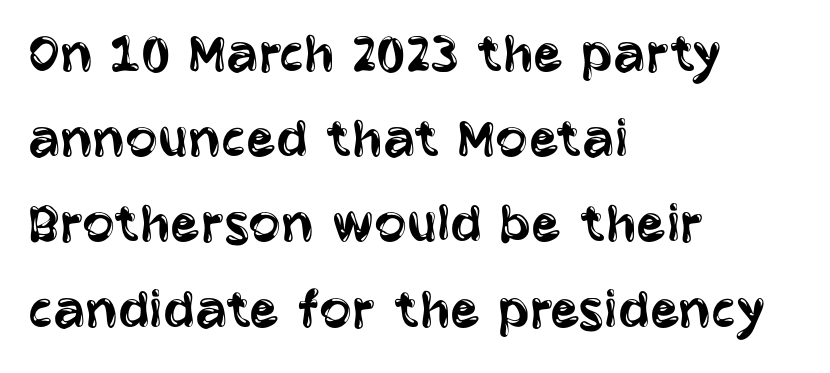
{"serif": "no", "italic": "no", "bold": "no", "weight": "regular", "width": "condensed", "stroke_contrast": "low", "x_height": "large", "monospaced": "no", "underline": "no", "align": "left", "line_spacing": "normal", "line_spacing_ratio": 1.42, "letter_spacing": "normal", "letter_spacing_em": 0.0, "glyph_px": 60}
